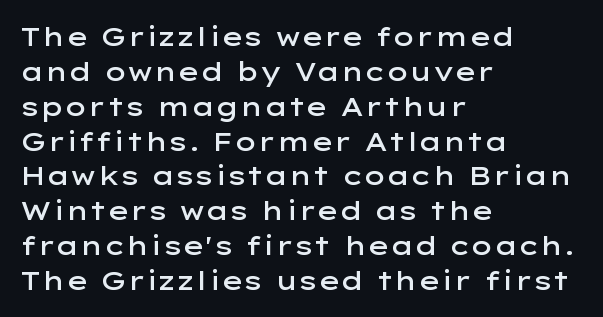
{"italic": "no", "bold": "semi", "underline": "no", "align": "left", "line_spacing": "normal", "line_spacing_ratio": 1.34, "letter_spacing": "normal", "letter_spacing_em": 0.0, "glyph_px": 26}
